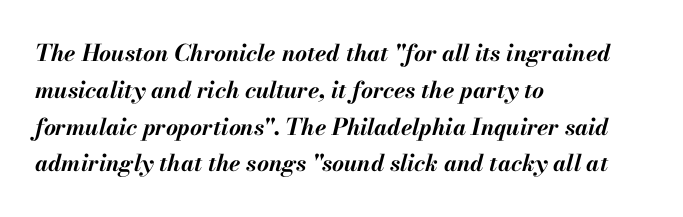
Q: Is the text bold? A: Yes.
Q: Is the text italic (slanted)? A: Yes, it leans right by about 13 degrees.
Q: Is the text underlined? A: No.
Q: How is the paragraph aligned? A: Left-aligned.
Q: Is the spacing between letters normal or unusually wide? A: Normal.
Q: Is the spacing between lines tight, normal or loose? A: Normal.
